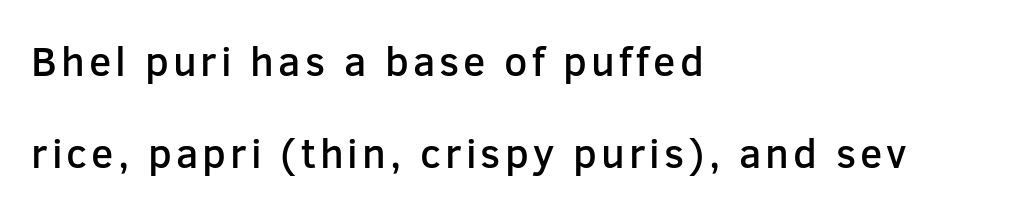
{"serif": "no", "italic": "no", "bold": "semi", "weight": "semibold", "width": "normal", "stroke_contrast": "low", "x_height": "medium", "monospaced": "no", "underline": "no", "align": "left", "line_spacing": "loose", "line_spacing_ratio": 2.25, "glyph_px": 41}
